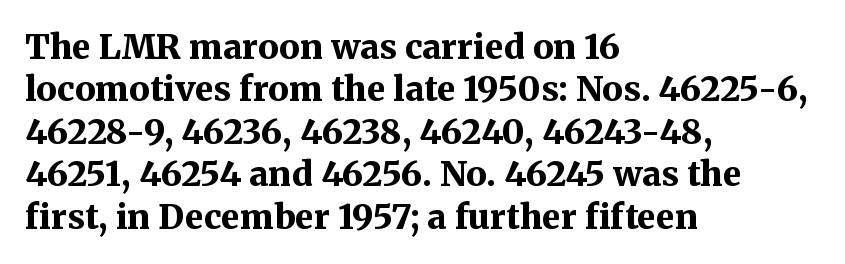
The letters are bold, with thick, heavy strokes. One-word summary of the alignment: left. The words here are not underlined. Proportional: the letters do not fall into vertical columns.
